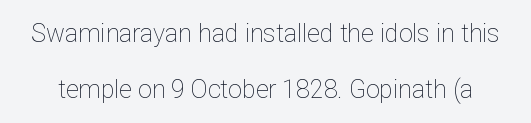
The image shows 25 px text type, upright; set loose line spacing (2.24x), normal letter spacing, not underlined.
